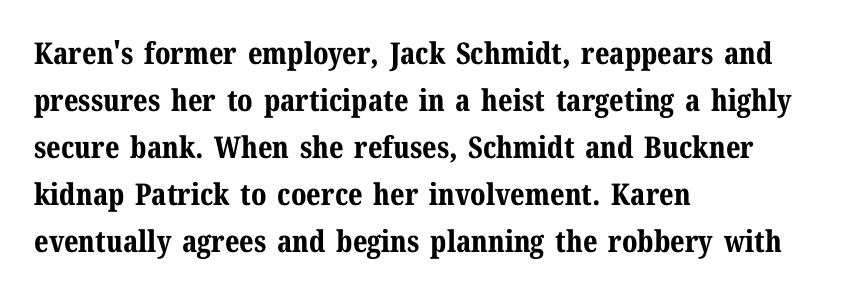
The image shows 30 px bold serif type, upright; set left-aligned, normal line spacing (1.57x), normal letter spacing, not underlined; medium stroke contrast and a medium x-height.
